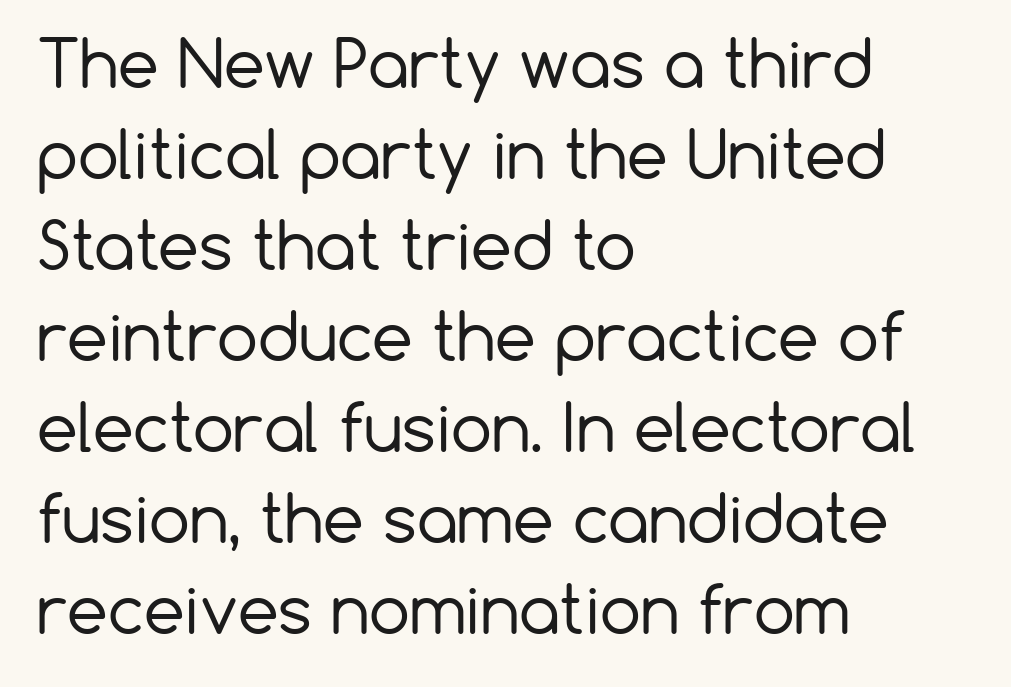
{"serif": "no", "italic": "no", "bold": "no", "weight": "regular", "width": "normal", "stroke_contrast": "low", "x_height": "medium", "monospaced": "no", "underline": "no", "align": "left", "line_spacing": "normal", "line_spacing_ratio": 1.4, "letter_spacing": "normal", "letter_spacing_em": 0.0, "glyph_px": 65}
